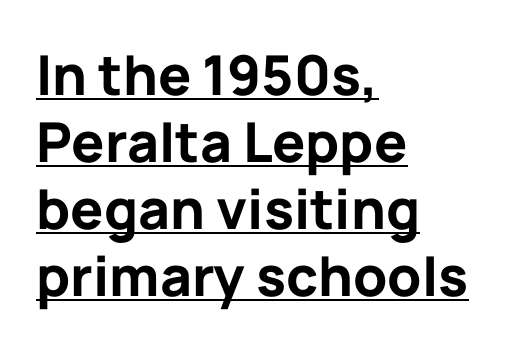
The image shows 55 px bold sans-serif type, upright; set left-aligned, line spacing 1.22x, normal letter spacing, underlined; low stroke contrast and a medium x-height.
